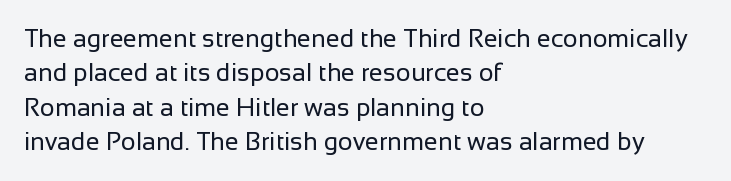
Spacing between characters is what you'd get straight out of the box. The passage shown is not underscored anywhere. The lines in this sample share a left origin and differ only in where they stop. The lines sit at an ordinary, default distance from one another. Is the type heavy? It reads as light-to-regular instead.
